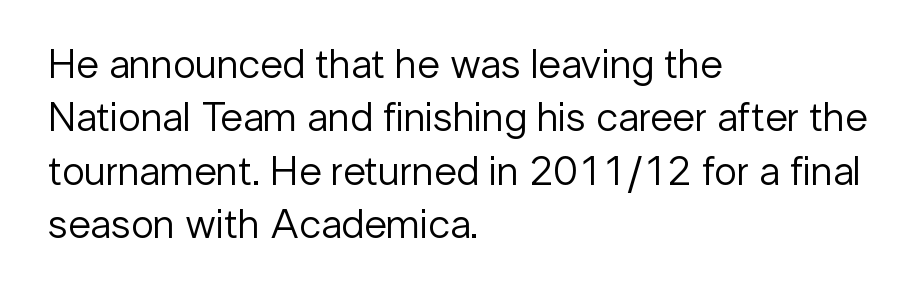
The image shows 41 px regular-weight sans-serif type, upright; set left-aligned, normal line spacing (1.3x), normal letter spacing, not underlined; low stroke contrast and a medium x-height.
